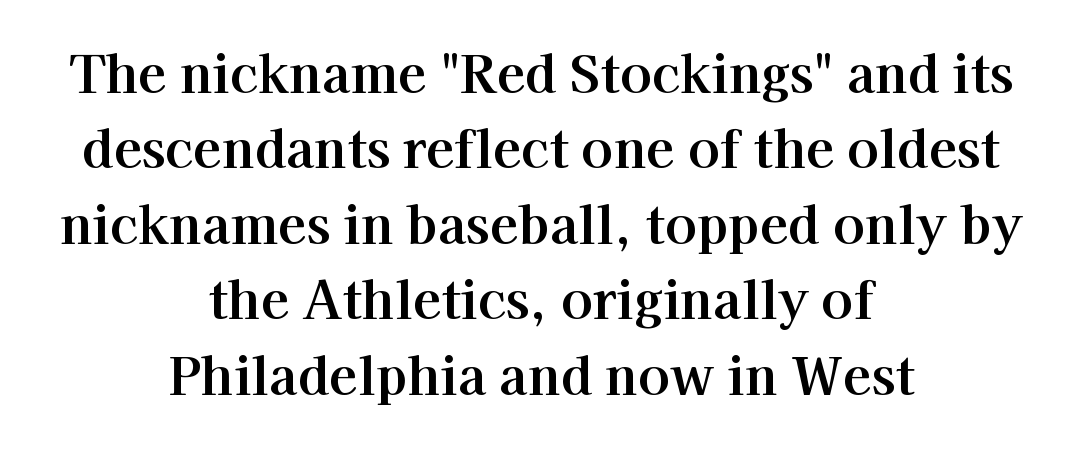
{"serif": "yes", "italic": "no", "width": "normal", "stroke_contrast": "high", "x_height": "medium", "monospaced": "no", "underline": "no", "align": "center", "line_spacing": "normal", "line_spacing_ratio": 1.45, "letter_spacing": "normal", "letter_spacing_em": 0.0, "glyph_px": 52}
